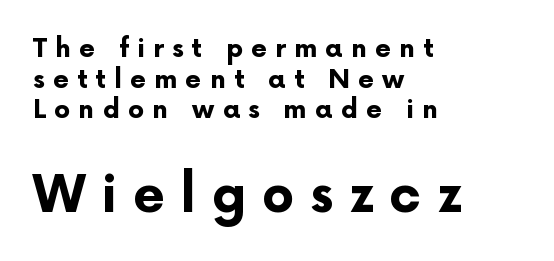
Q: Is the text bold? A: Yes.
Q: Is the text italic (slanted)? A: No, it is upright.
Q: Is the typeface a serif or a sans-serif typeface? A: Sans-serif.
Q: Is the text underlined? A: No.
Q: How is the paragraph aligned? A: Left-aligned.
Q: Is the spacing between letters normal or unusually wide? A: Unusually wide.
Q: Which block of text is set in a larger size, the first (top) or the second (bottom)? A: The second (bottom) one.
Q: Width (condensed, normal, or wide)? A: Normal.
Q: Stroke contrast? A: Low.
Q: x-height? A: Medium.
Q: Monospaced? A: No.
